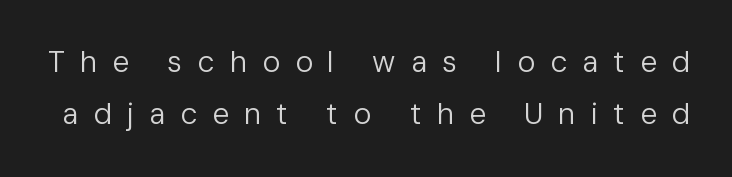
The image shows 30 px regular-weight sans-serif type, upright; set line spacing 1.75x, unusually wide letter spacing (+0.5 em), not underlined; low stroke contrast and a medium x-height.
